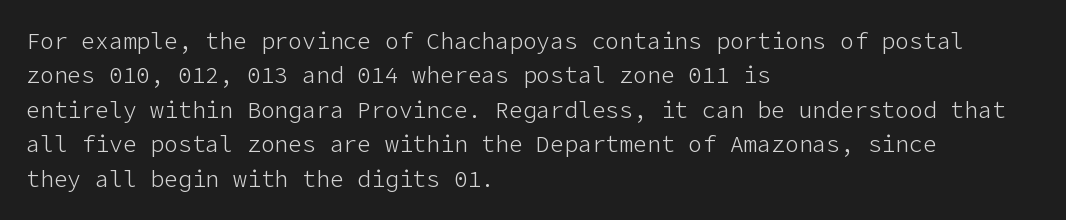
The image shows 23 px text type, upright; set left-aligned, normal line spacing (1.5x), normal letter spacing, not underlined.
